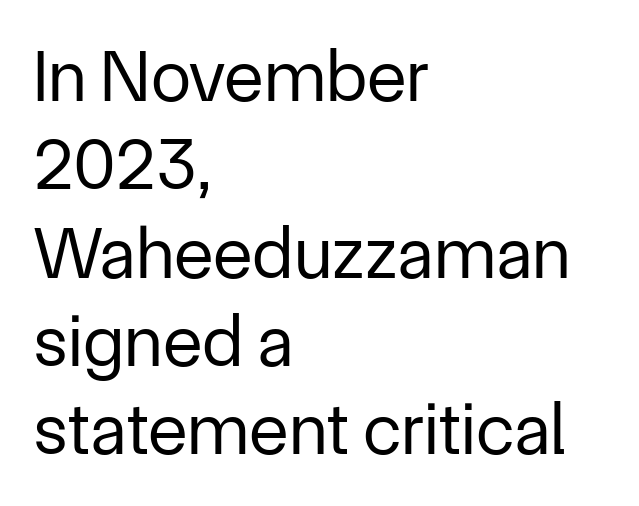
Q: Is the text bold? A: No.
Q: Is the text italic (slanted)? A: No, it is upright.
Q: Is the typeface a serif or a sans-serif typeface? A: Sans-serif.
Q: Is the text underlined? A: No.
Q: How is the paragraph aligned? A: Left-aligned.
Q: Is the spacing between letters normal or unusually wide? A: Normal.
Q: Width (condensed, normal, or wide)? A: Normal.
Q: Stroke contrast? A: Low.
Q: x-height? A: Medium.
Q: Monospaced? A: No.
